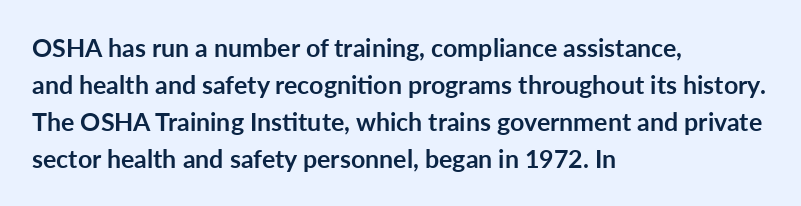
{"italic": "no", "bold": "yes", "underline": "no", "align": "left", "line_spacing": "normal", "line_spacing_ratio": 1.48, "letter_spacing": "normal", "letter_spacing_em": 0.0, "glyph_px": 25}
